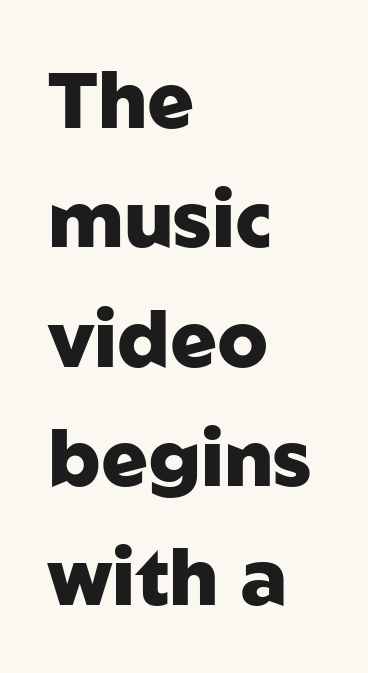
Q: Is the text bold? A: Yes.
Q: Is the text italic (slanted)? A: No, it is upright.
Q: Is the typeface a serif or a sans-serif typeface? A: Sans-serif.
Q: Is the text underlined? A: No.
Q: How is the paragraph aligned? A: Left-aligned.
Q: Is the spacing between letters normal or unusually wide? A: Normal.
Q: Is the spacing between lines tight, normal or loose? A: Normal.
Q: Width (condensed, normal, or wide)? A: Normal.
Q: Stroke contrast? A: Low.
Q: x-height? A: Medium.
Q: Monospaced? A: No.
